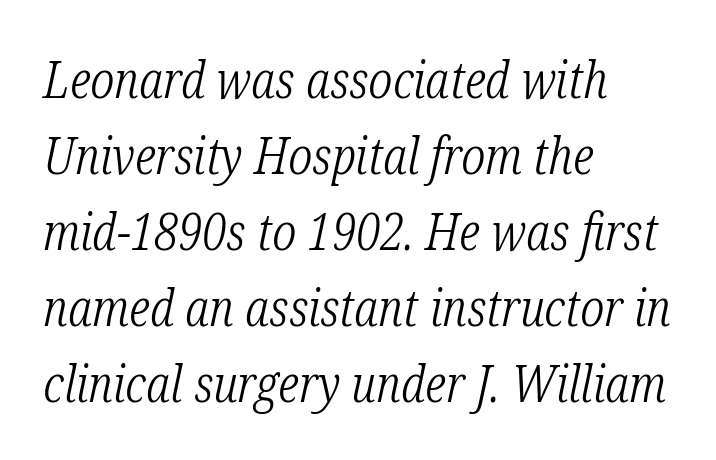
{"serif": "yes", "italic": "yes", "lean": "right", "slant_degrees": 12, "bold": "no", "weight": "light", "width": "condensed", "stroke_contrast": "low", "x_height": "medium", "monospaced": "no", "underline": "no", "align": "left", "line_spacing": "normal", "line_spacing_ratio": 1.49, "letter_spacing": "normal", "letter_spacing_em": 0.0, "glyph_px": 51}
